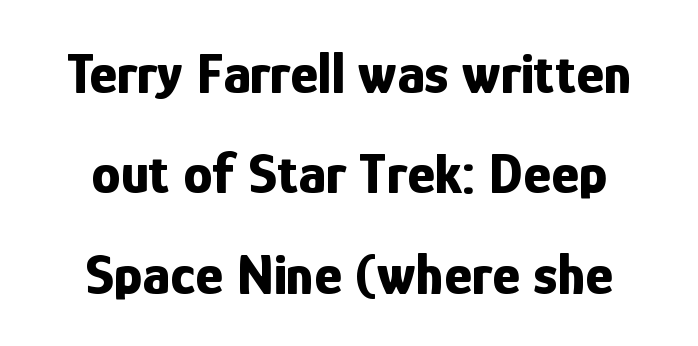
{"serif": "no", "italic": "no", "bold": "yes", "weight": "bold", "width": "condensed", "stroke_contrast": "low", "x_height": "medium", "monospaced": "no", "underline": "no", "line_spacing": "normal", "line_spacing_ratio": 1.7, "letter_spacing": "normal", "letter_spacing_em": 0.0, "glyph_px": 59}
